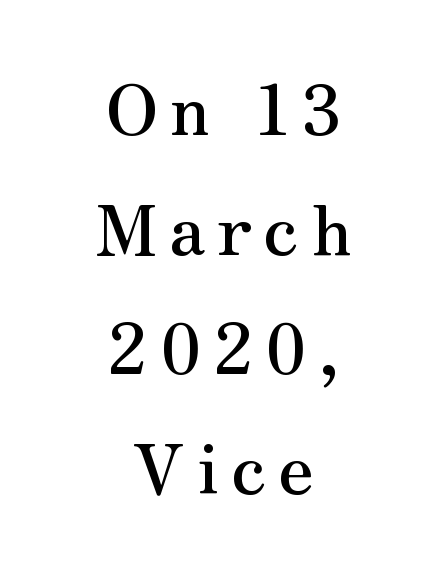
{"serif": "yes", "italic": "no", "width": "normal", "stroke_contrast": "medium", "x_height": "small", "monospaced": "no", "underline": "no", "align": "center", "line_spacing_ratio": 1.71, "glyph_px": 70}
